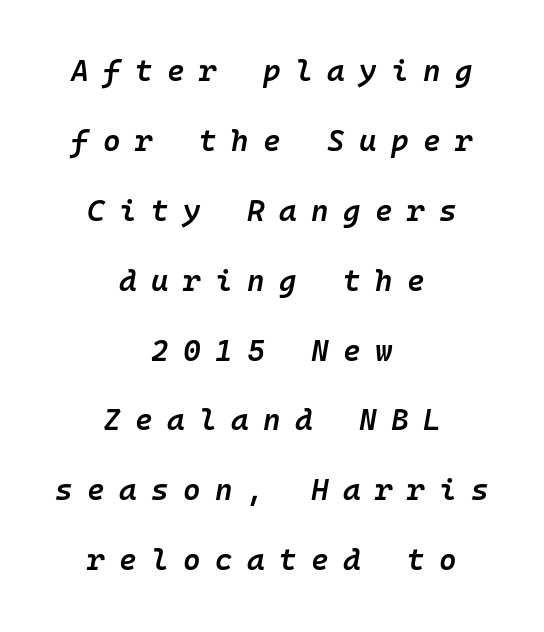
{"italic": "yes", "lean": "right", "slant_degrees": 10, "bold": "semi", "weight": "semibold", "width": "normal", "stroke_contrast": "low", "x_height": "medium", "monospaced": "yes", "underline": "no", "align": "center", "line_spacing": "loose", "line_spacing_ratio": 2.33, "letter_spacing": "wide", "letter_spacing_em": 0.48, "glyph_px": 30}
